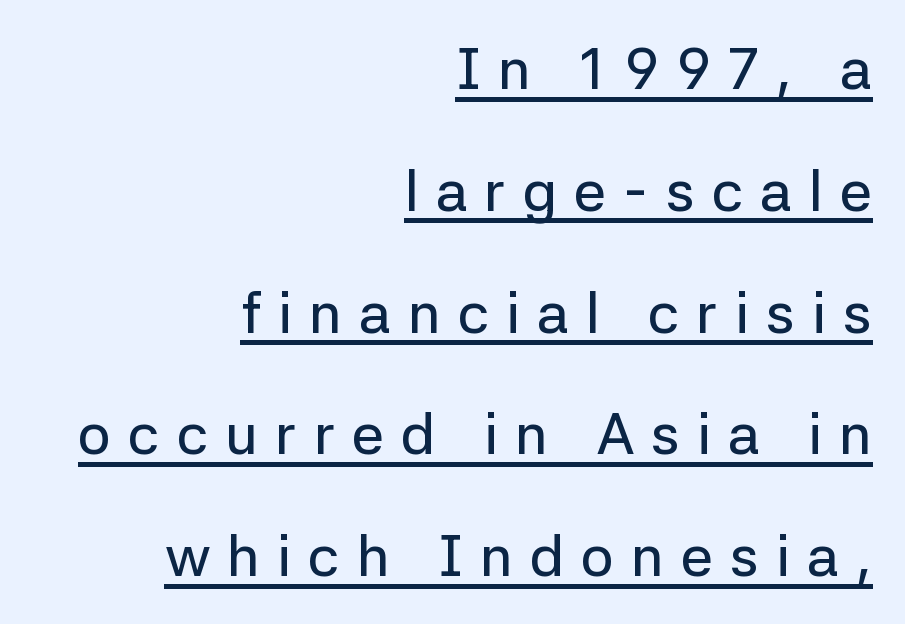
The image shows 58 px sans-serif type, upright; set right-aligned, loose line spacing (2.1x), unusually wide letter spacing (+0.29 em), underlined; low stroke contrast and a medium x-height.
